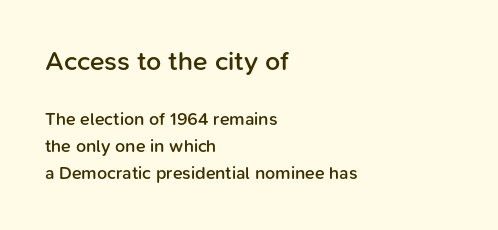
The image shows 27 px text type, upright; set left-aligned, normal line spacing (1.52x), normal letter spacing, not underlined; the first (top) block is 1.5x larger.
